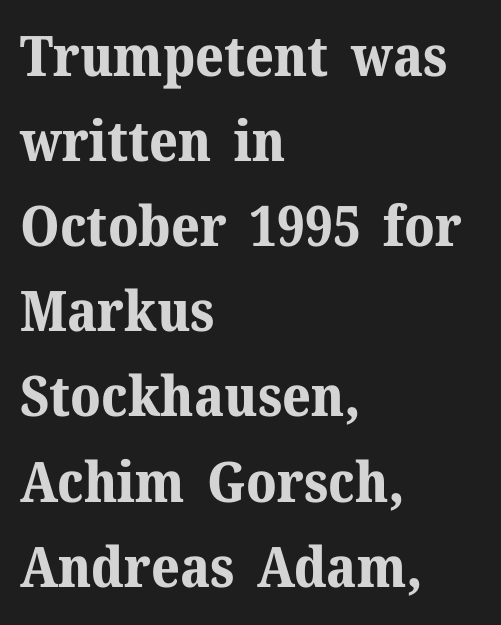
The image shows 56 px bold serif type, upright; set left-aligned, normal line spacing (1.52x), normal letter spacing, not underlined; medium stroke contrast and a medium x-height.
